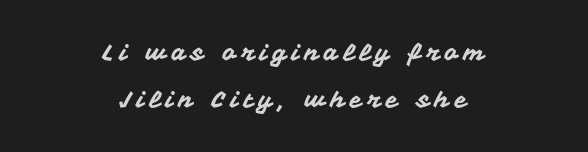
The image shows 23 px text type; set centered, loose line spacing (2.03x), unusually wide letter spacing (+0.22 em), not underlined.
